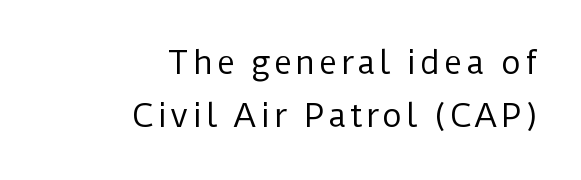
No extra ink here — the face is not bold. Horizontal alignment here is rightward, an uncommon choice for prose. Each letter keeps its own natural width here, so spacing adapts to shape. The designer went with a sans here, leaving each stem footless.
